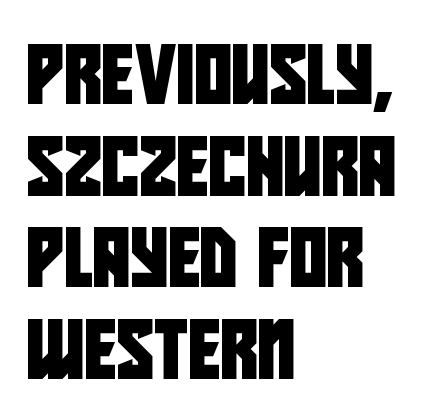
The passage shown stacks its lines at a standard gap. The passage shown is not underscored anywhere. Here the glyphs are tracked normally, forming tight word shapes. The typesetter chose a ragged-right arrangement here. Looks like regular typesetting: each glyph gets only the width it needs.
